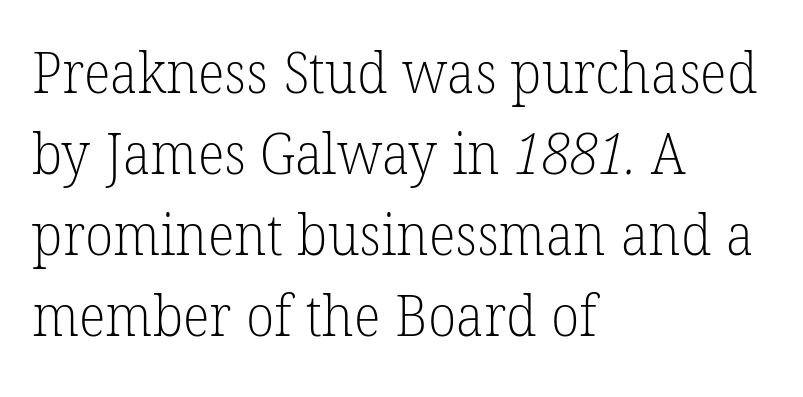
Q: Is the text bold? A: No.
Q: Is the typeface a serif or a sans-serif typeface? A: Serif.
Q: Is the text underlined? A: No.
Q: How is the paragraph aligned? A: Left-aligned.
Q: Is the spacing between letters normal or unusually wide? A: Normal.
Q: Is the spacing between lines tight, normal or loose? A: Normal.
Q: Width (condensed, normal, or wide)? A: Normal.
Q: Stroke contrast? A: Low.
Q: x-height? A: Medium.
Q: Monospaced? A: No.
